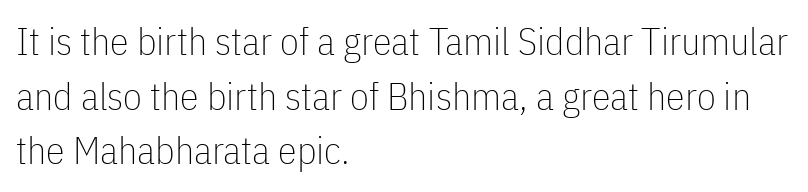
{"serif": "no", "italic": "no", "bold": "no", "weight": "thin", "width": "condensed", "stroke_contrast": "low", "x_height": "medium", "monospaced": "no", "underline": "no", "align": "left", "line_spacing": "normal", "line_spacing_ratio": 1.44, "letter_spacing": "normal", "letter_spacing_em": 0.0, "glyph_px": 38}
